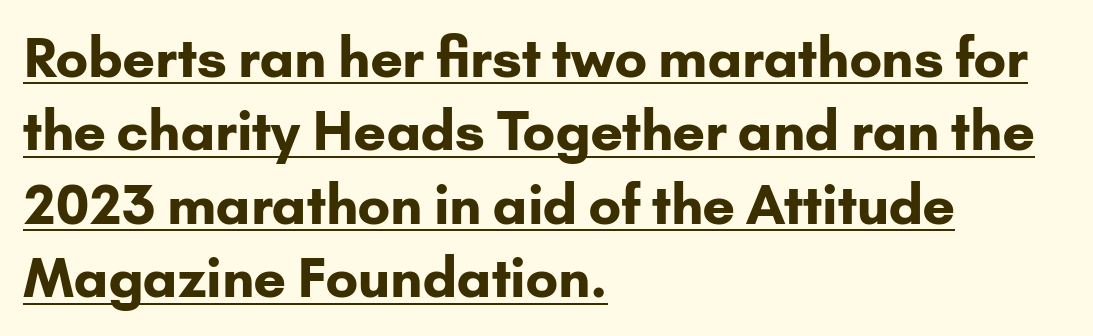
The face used here appears with an underline applied. Spacing between characters is what you'd get straight out of the box. The letters stand straight up with perfectly vertical stems. Spacing verdict: proportional, widths tailored to each character. The rendering anchors every line to the left-hand side. Emphasis by weight is at full strength: bold.
